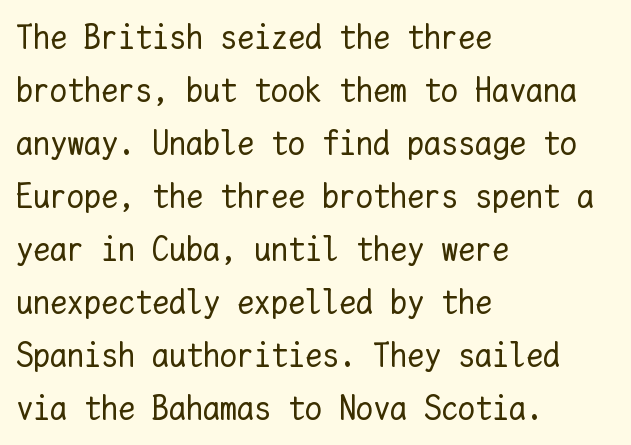
The image shows 34 px regular-weight type, upright, monospaced; set left-aligned, normal line spacing (1.56x), normal letter spacing, not underlined; low stroke contrast and a medium x-height.
